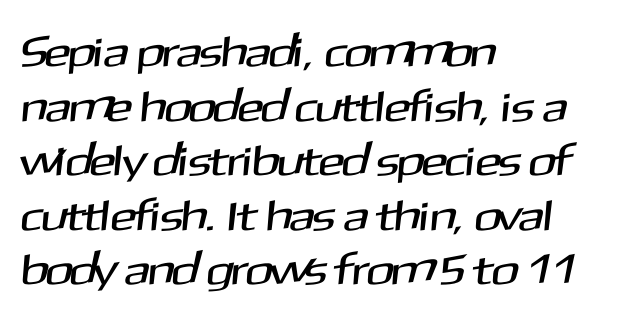
The foot of each line stays bare and open. The lines in this sample share a left origin and differ only in where they stop. This sample uses a sans-serif face. This sample uses plain, unmodified letter spacing. Regular leading. A typesetter would call this proportional, since set widths differ per character.
